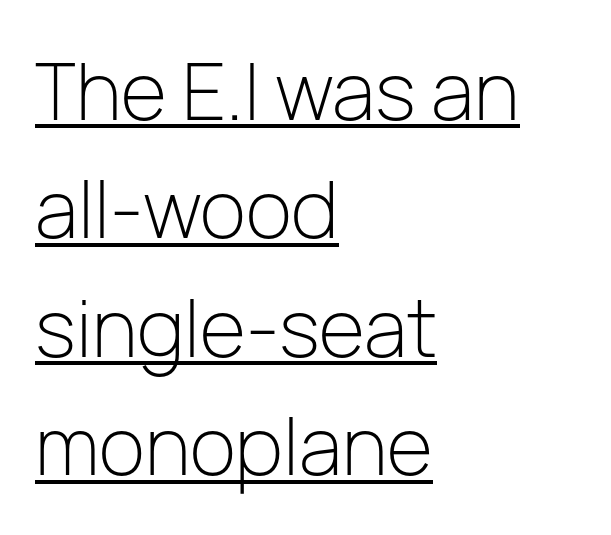
The image shows 79 px light sans-serif type, upright; set left-aligned, normal line spacing (1.5x), normal letter spacing, underlined; low stroke contrast and a medium x-height.
